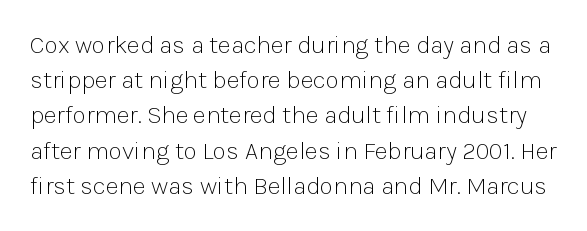
The image shows 25 px text type, upright; set normal line spacing (1.41x), normal letter spacing, not underlined.
